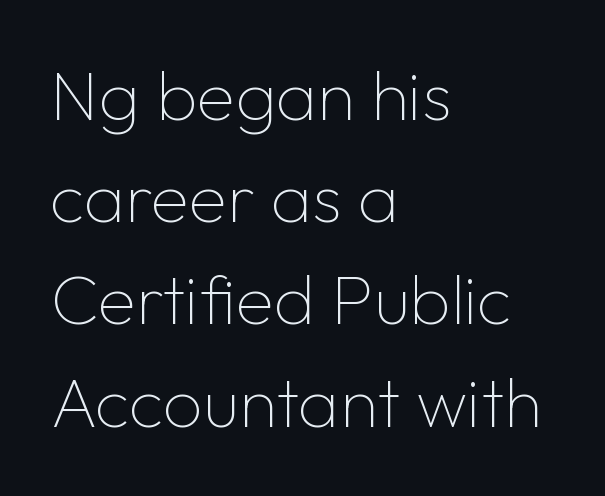
The image shows 70 px thin sans-serif type, upright; set left-aligned, normal line spacing (1.46x), normal letter spacing, not underlined; low stroke contrast and a medium x-height.
